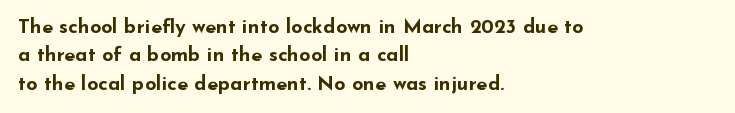
{"italic": "no", "bold": "yes", "underline": "no", "align": "left", "line_spacing": "normal", "line_spacing_ratio": 1.42, "letter_spacing": "normal", "letter_spacing_em": 0.0, "glyph_px": 20}
